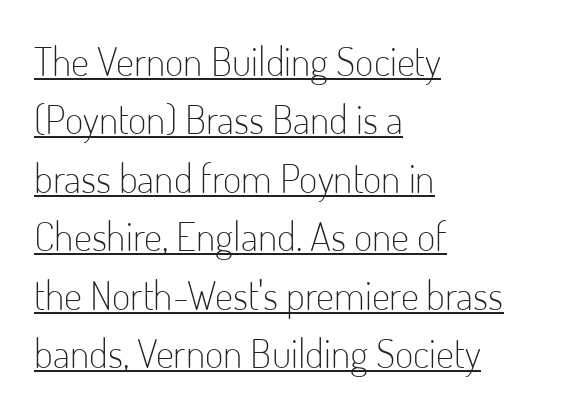
Is this a fixed-width face? No — the glyphs have proportional, varying widths. Letters have the restrained weight of plain body copy at most. In CSS terms this would be text-align: left. What kind of face is this? One without serifs — a sans.
